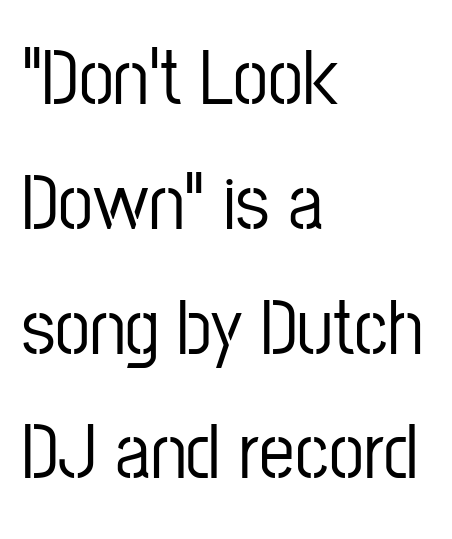
The image shows 79 px condensed sans-serif type, upright; set left-aligned, normal line spacing (1.58x), normal letter spacing, not underlined; low stroke contrast and a medium x-height.
